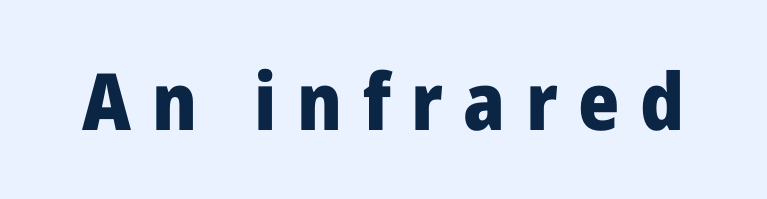
Are there feet on the stems? There aren't — it's a sans. Spacing between characters has been opened up far beyond the box default. It's the straight-up-and-down kind of type. The space beneath each line is pristine and unruled. What weight is shown? A full bold with thick strokes. Here the designer chose a conventional face with non-uniform glyph widths.
